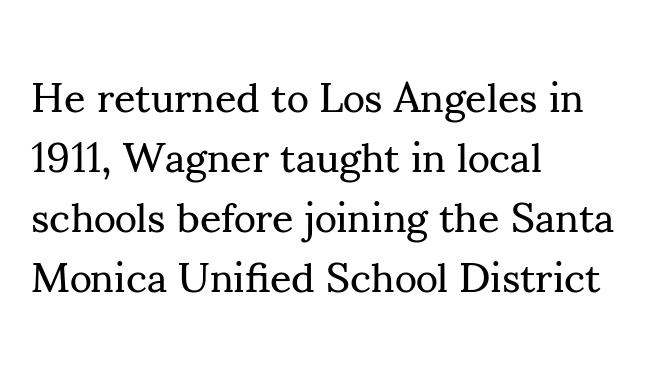
The image shows 42 px regular-weight serif type, upright; set left-aligned, normal line spacing (1.43x), normal letter spacing, not underlined; medium stroke contrast and a small x-height.
